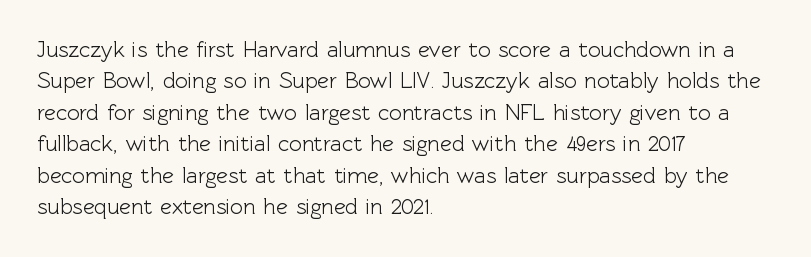
Q: Is the text italic (slanted)? A: No, it is upright.
Q: Is the text underlined? A: No.
Q: How is the paragraph aligned? A: Left-aligned.
Q: Is the spacing between letters normal or unusually wide? A: Normal.
Q: Is the spacing between lines tight, normal or loose? A: Normal.
